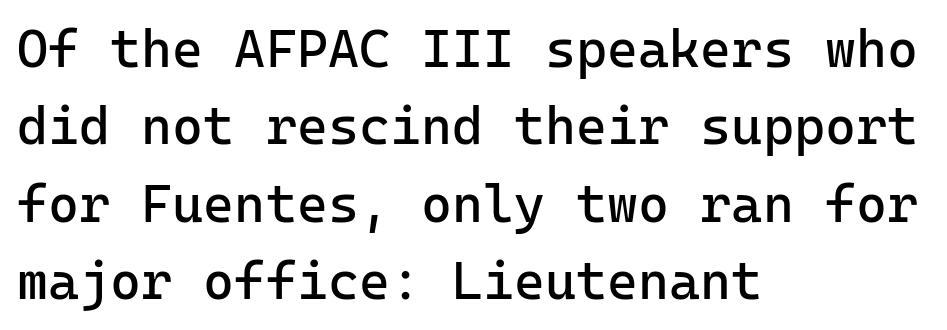
{"serif": "no", "italic": "no", "bold": "no", "weight": "regular", "width": "normal", "stroke_contrast": "low", "x_height": "medium", "underline": "no", "align": "left", "line_spacing": "normal", "line_spacing_ratio": 1.46, "letter_spacing": "normal", "letter_spacing_em": 0.0, "glyph_px": 53}
